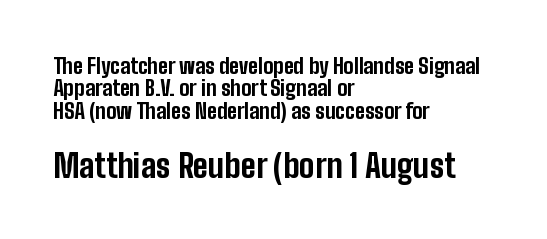
The image shows 32 px bold, condensed sans-serif type, upright; set left-aligned, tight line spacing (1.07x), normal letter spacing, not underlined; the second (bottom) block is 1.52x larger; low stroke contrast and a medium x-height.
